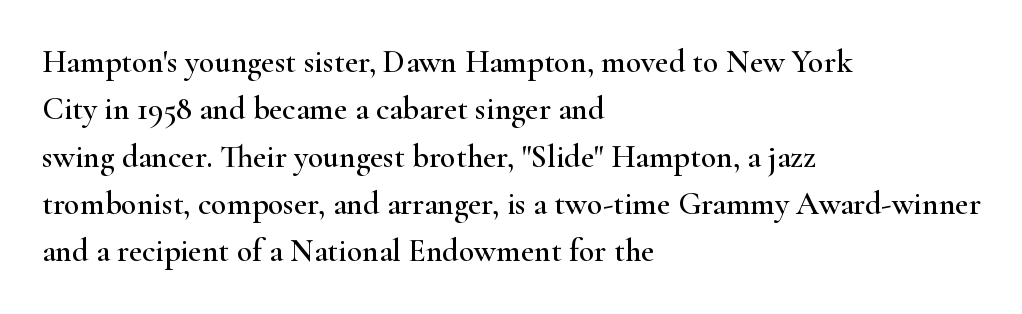
Q: Is the text italic (slanted)? A: No, it is upright.
Q: Is the typeface a serif or a sans-serif typeface? A: Serif.
Q: Is the text underlined? A: No.
Q: How is the paragraph aligned? A: Left-aligned.
Q: Is the spacing between letters normal or unusually wide? A: Normal.
Q: Is the spacing between lines tight, normal or loose? A: Normal.
Q: Width (condensed, normal, or wide)? A: Wide.
Q: Stroke contrast? A: High.
Q: x-height? A: Small.
Q: Monospaced? A: No.
